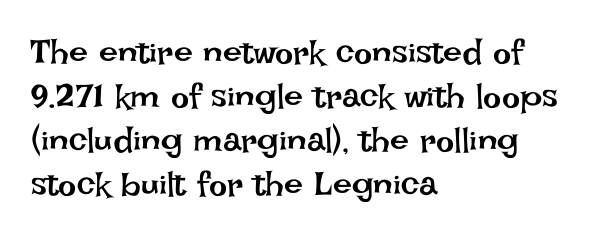
{"italic": "no", "bold": "no", "weight": "regular", "width": "normal", "stroke_contrast": "low", "x_height": "large", "monospaced": "no", "underline": "no", "align": "left", "line_spacing": "normal", "line_spacing_ratio": 1.29, "letter_spacing": "normal", "letter_spacing_em": 0.0, "glyph_px": 34}
